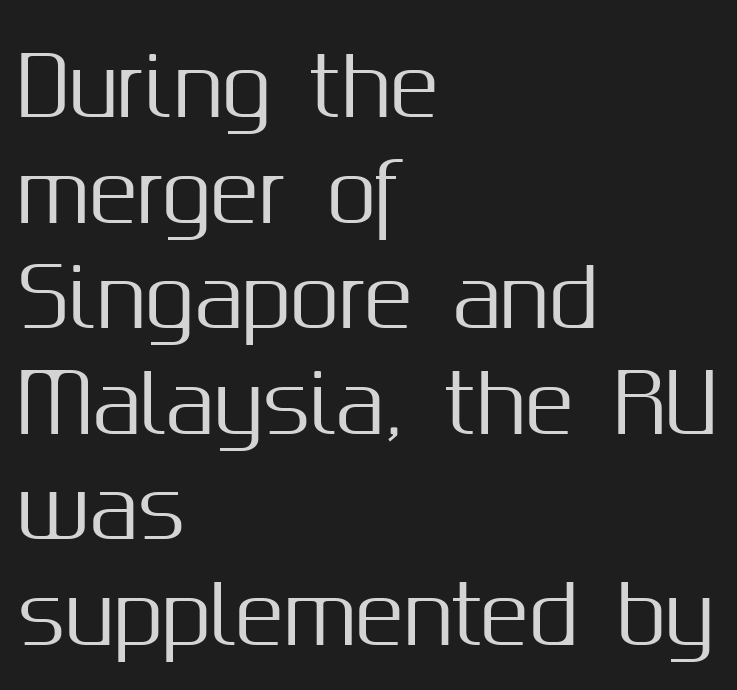
The image shows 80 px sans-serif type, upright; set left-aligned, normal line spacing (1.32x), normal letter spacing, not underlined; medium stroke contrast and a medium x-height.
